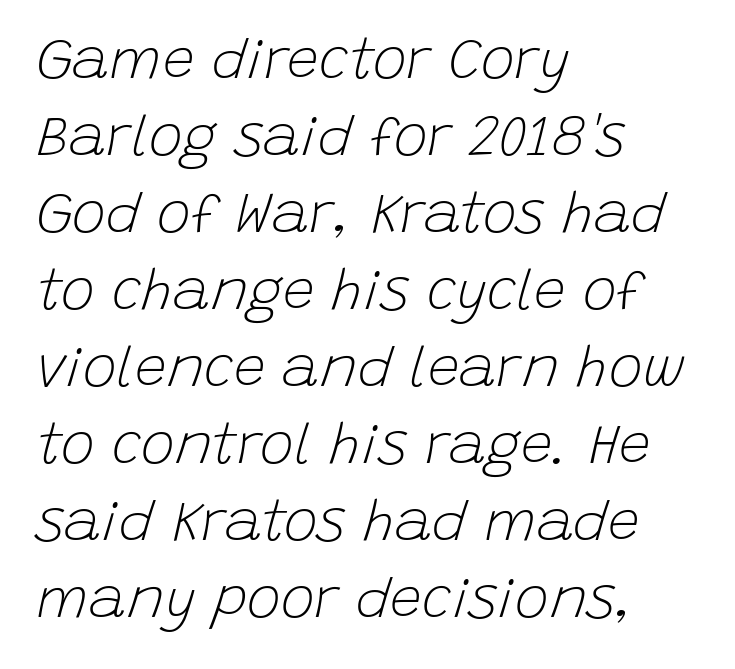
Slanted lettering throughout. The paragraph has a hard left edge and a soft right edge. The specimen omits any rule beneath the text block's lines. This sample has the flowing, uneven cadence of proportional lettering.
